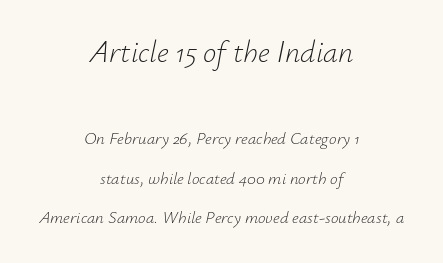
The image shows 30 px light type, italic (leaning right); set centered, loose line spacing (2.33x), normal letter spacing, not underlined; the first (top) block is 1.76x larger; low stroke contrast and a small x-height.
